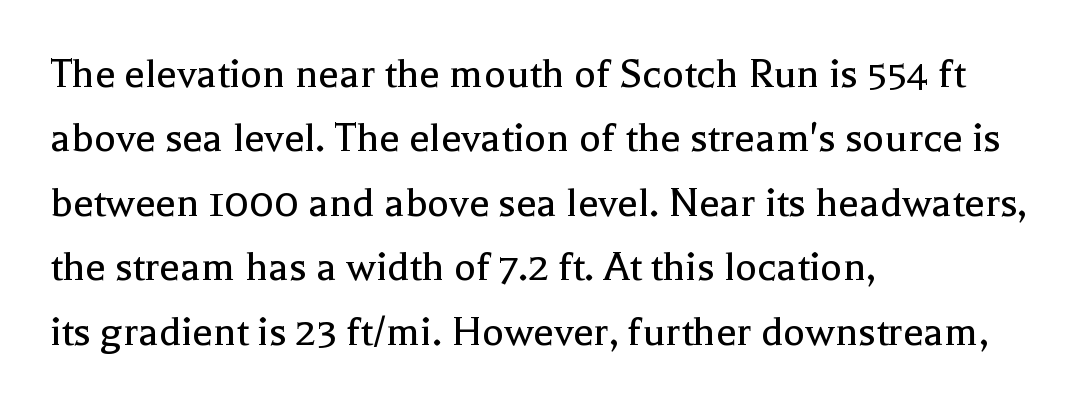
The image shows 46 px regular-weight serif type, upright; set left-aligned, normal line spacing (1.4x), normal letter spacing, not underlined; a medium x-height.
